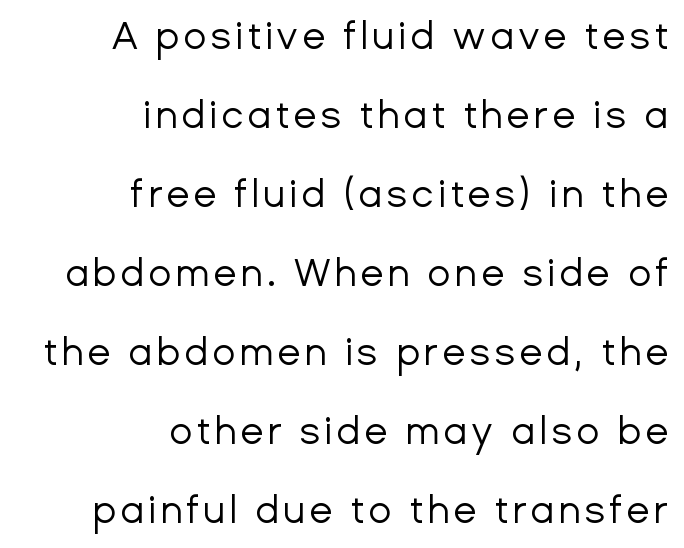
{"serif": "no", "italic": "no", "bold": "no", "weight": "regular", "width": "normal", "stroke_contrast": "low", "x_height": "medium", "monospaced": "no", "underline": "no", "align": "right", "line_spacing": "loose", "line_spacing_ratio": 2.08, "glyph_px": 38}
